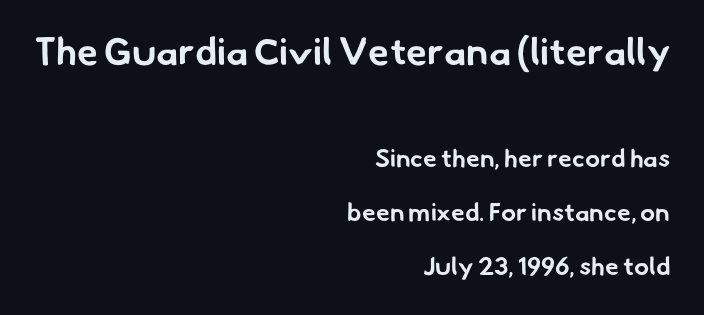
Q: Is the text bold? A: Yes.
Q: Is the typeface a serif or a sans-serif typeface? A: Sans-serif.
Q: Is the text underlined? A: No.
Q: How is the paragraph aligned? A: Right-aligned.
Q: Is the spacing between letters normal or unusually wide? A: Normal.
Q: Is the spacing between lines tight, normal or loose? A: Loose.
Q: Which block of text is set in a larger size, the first (top) or the second (bottom)? A: The first (top) one.
Q: Width (condensed, normal, or wide)? A: Normal.
Q: Stroke contrast? A: Low.
Q: x-height? A: Small.
Q: Monospaced? A: No.
